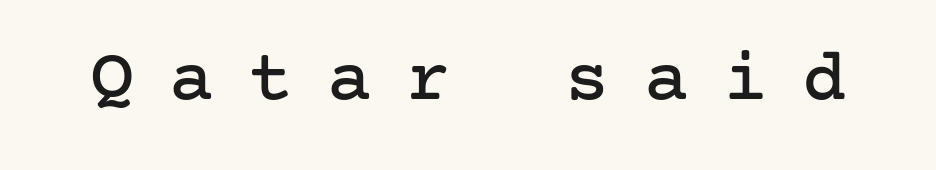
Q: Is the text italic (slanted)? A: No, it is upright.
Q: Is the typeface a serif or a sans-serif typeface? A: Serif.
Q: Is the text underlined? A: No.
Q: Is the spacing between letters normal or unusually wide? A: Unusually wide.
Q: Width (condensed, normal, or wide)? A: Normal.
Q: Stroke contrast? A: Low.
Q: x-height? A: Medium.
